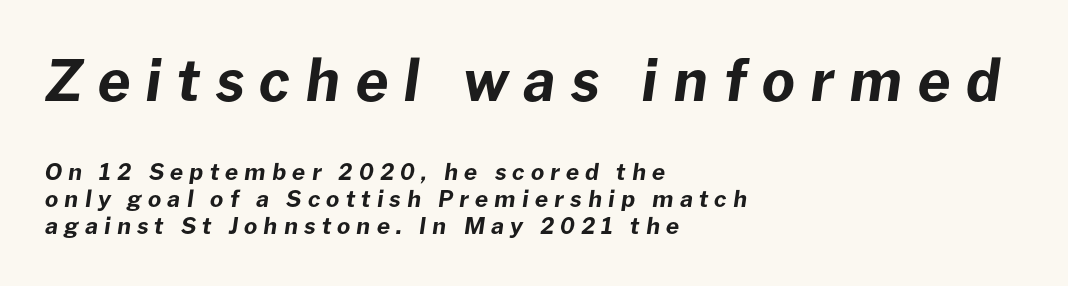
The image shows 57 px bold type, italic (leaning right); set left-aligned, line spacing 1.17x, unusually wide letter spacing (+0.27 em), not underlined; the first (top) block is 2.48x larger; low stroke contrast and a medium x-height.
